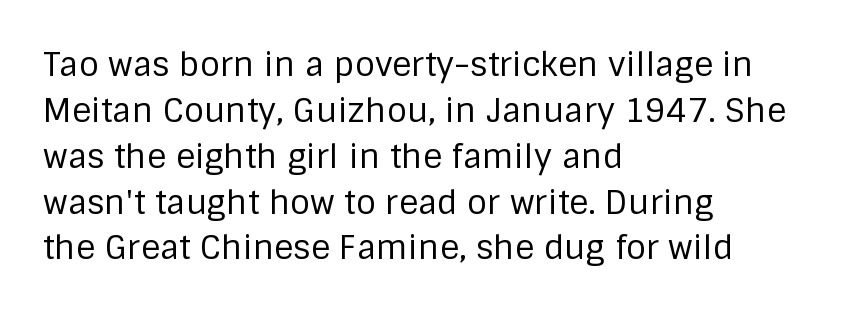
Q: Is the text bold? A: No.
Q: Is the text italic (slanted)? A: No, it is upright.
Q: Is the typeface a serif or a sans-serif typeface? A: Sans-serif.
Q: Is the text underlined? A: No.
Q: How is the paragraph aligned? A: Left-aligned.
Q: Is the spacing between letters normal or unusually wide? A: Normal.
Q: Is the spacing between lines tight, normal or loose? A: Normal.
Q: Width (condensed, normal, or wide)? A: Normal.
Q: Stroke contrast? A: Low.
Q: x-height? A: Large.
Q: Monospaced? A: No.
